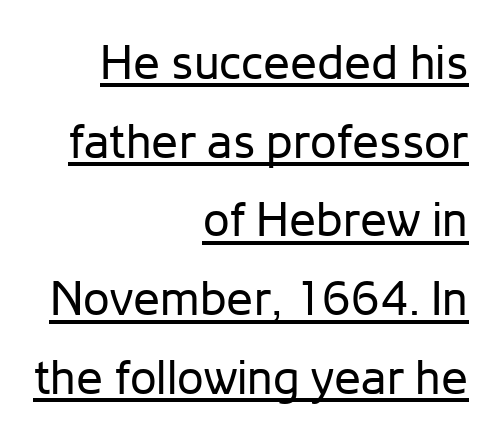
{"serif": "no", "italic": "no", "bold": "no", "weight": "regular", "width": "normal", "stroke_contrast": "low", "x_height": "medium", "monospaced": "no", "underline": "yes", "align": "right", "line_spacing": "normal", "line_spacing_ratio": 1.64, "letter_spacing": "normal", "letter_spacing_em": 0.0, "glyph_px": 48}
